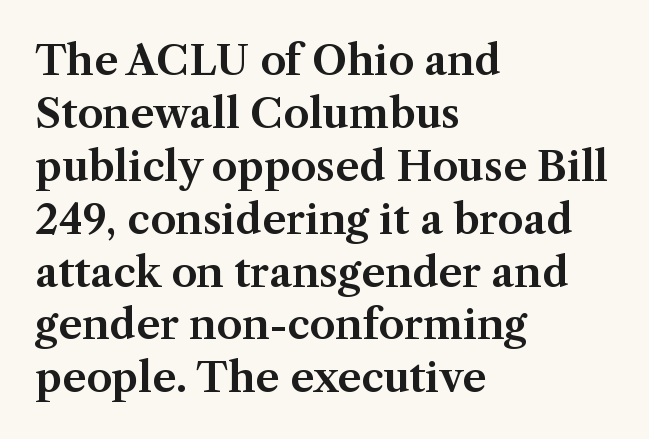
{"serif": "yes", "italic": "no", "width": "normal", "stroke_contrast": "medium", "x_height": "medium", "monospaced": "no", "underline": "no", "align": "left", "line_spacing": "normal", "line_spacing_ratio": 1.29, "letter_spacing": "normal", "letter_spacing_em": 0.0, "glyph_px": 41}
